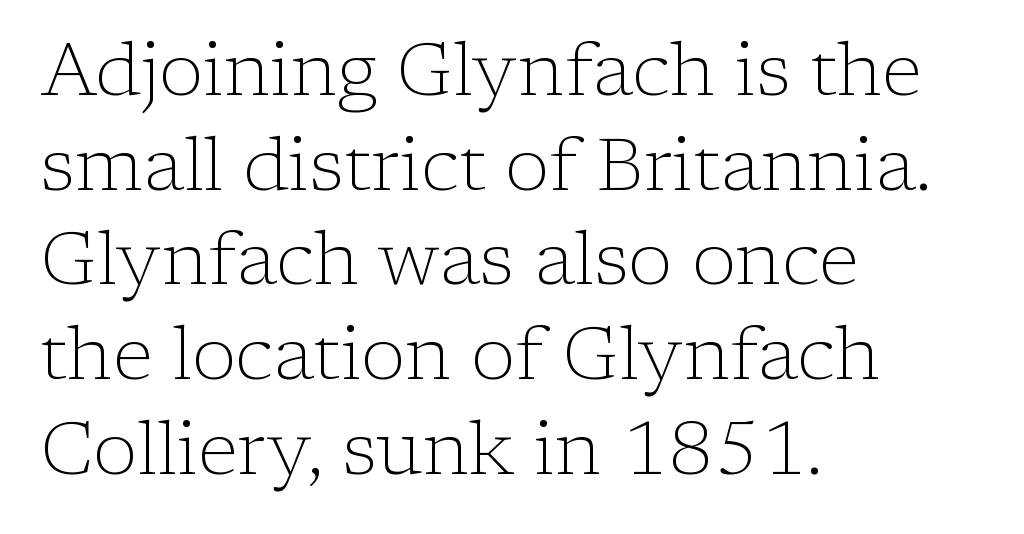
Each stroke keeps to a modest, everyday thickness or less. Normally led — the rows are evenly, conventionally spaced. Yep, those are serifs on the letters. This rendering leaves character spacing at its baseline value. Casual observation: everything's shoved over to the left.
